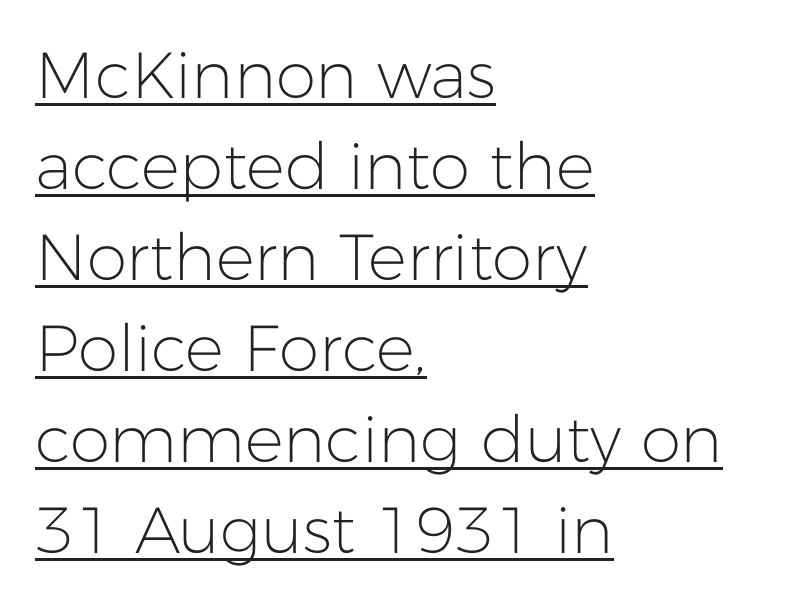
{"serif": "no", "italic": "no", "bold": "no", "weight": "light", "width": "normal", "stroke_contrast": "low", "x_height": "medium", "monospaced": "no", "underline": "yes", "align": "left", "line_spacing": "normal", "line_spacing_ratio": 1.4, "letter_spacing": "normal", "letter_spacing_em": 0.0, "glyph_px": 65}
